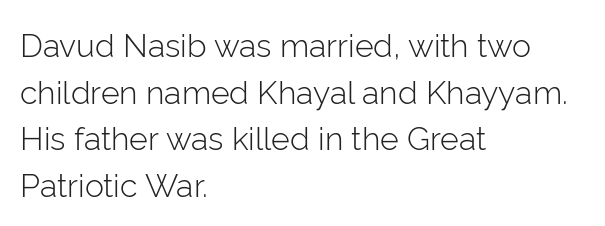
{"serif": "no", "italic": "no", "bold": "no", "weight": "light", "width": "normal", "stroke_contrast": "low", "x_height": "medium", "monospaced": "no", "underline": "no", "align": "left", "line_spacing": "normal", "line_spacing_ratio": 1.46, "letter_spacing": "normal", "letter_spacing_em": 0.0, "glyph_px": 32}
